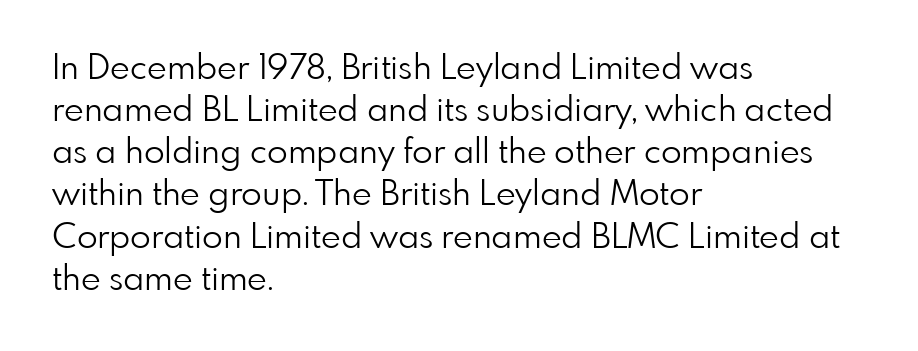
{"serif": "no", "italic": "no", "bold": "no", "weight": "light", "width": "normal", "stroke_contrast": "low", "x_height": "small", "monospaced": "no", "underline": "no", "align": "left", "line_spacing_ratio": 1.24, "letter_spacing": "normal", "letter_spacing_em": 0.0, "glyph_px": 34}
